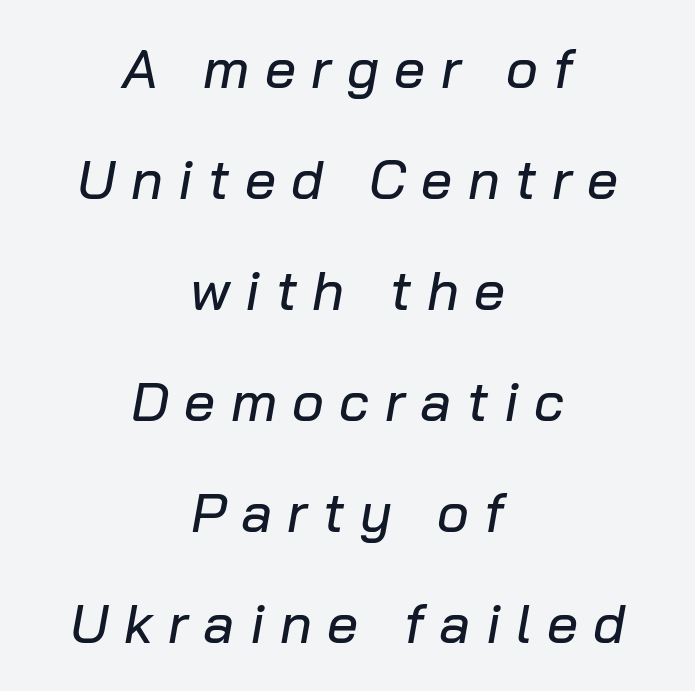
The image shows 55 px text type, italic (leaning right); set centered, loose line spacing (2.02x), unusually wide letter spacing (+0.28 em), not underlined; low stroke contrast and a medium x-height.
